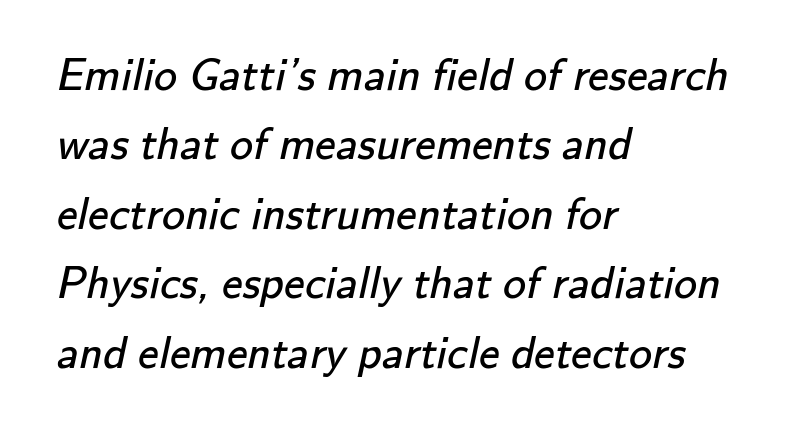
{"serif": "no", "bold": "no", "weight": "regular", "width": "normal", "stroke_contrast": "low", "x_height": "small", "monospaced": "no", "underline": "no", "align": "left", "line_spacing": "normal", "line_spacing_ratio": 1.51, "letter_spacing": "normal", "letter_spacing_em": 0.0, "glyph_px": 46}
